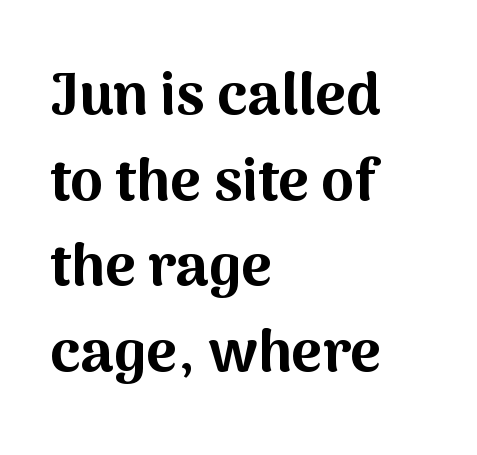
Q: Is the text bold? A: Yes.
Q: Is the text italic (slanted)? A: No, it is upright.
Q: Is the typeface a serif or a sans-serif typeface? A: Sans-serif.
Q: Is the text underlined? A: No.
Q: How is the paragraph aligned? A: Left-aligned.
Q: Is the spacing between letters normal or unusually wide? A: Normal.
Q: Is the spacing between lines tight, normal or loose? A: Normal.
Q: Width (condensed, normal, or wide)? A: Normal.
Q: Stroke contrast? A: Medium.
Q: x-height? A: Medium.
Q: Monospaced? A: No.
